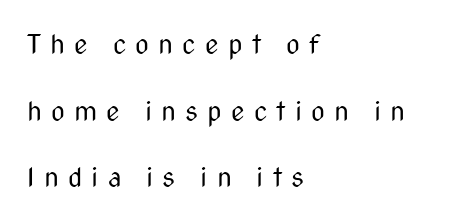
{"italic": "no", "bold": "no", "underline": "no", "align": "left", "line_spacing": "loose", "line_spacing_ratio": 2.47, "letter_spacing": "wide", "letter_spacing_em": 0.34, "glyph_px": 27}
